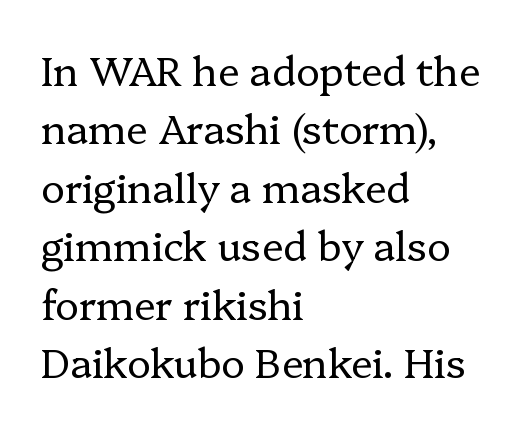
How are the letters spaced? Ordinarily, with no added tracking. The passage is arranged the way most books set body copy — flush left. Nope, not italic — everything's standing straight. The face used here is proportionally spaced, like ordinary book or web type. Is the type heavy? It reads as light-to-regular instead.
